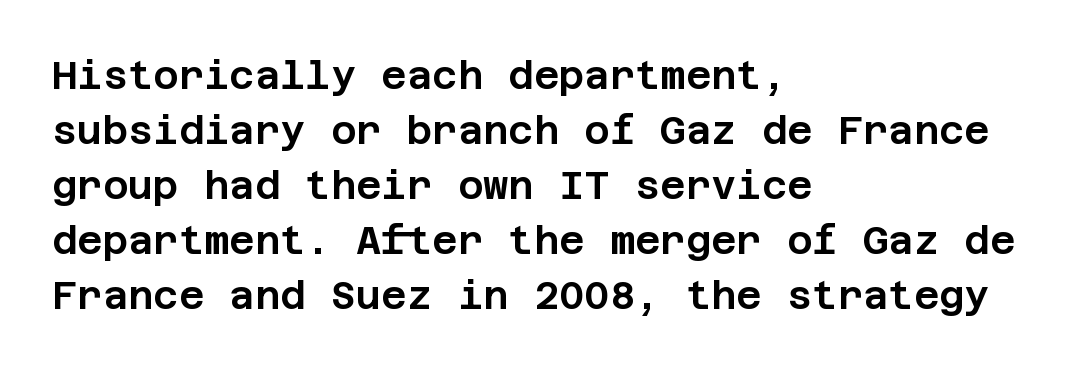
Q: Is the text italic (slanted)? A: No, it is upright.
Q: Is the typeface a serif or a sans-serif typeface? A: Sans-serif.
Q: Is the text underlined? A: No.
Q: How is the paragraph aligned? A: Left-aligned.
Q: Is the spacing between letters normal or unusually wide? A: Normal.
Q: Is the spacing between lines tight, normal or loose? A: Normal.
Q: Width (condensed, normal, or wide)? A: Normal.
Q: Stroke contrast? A: Low.
Q: x-height? A: Large.
